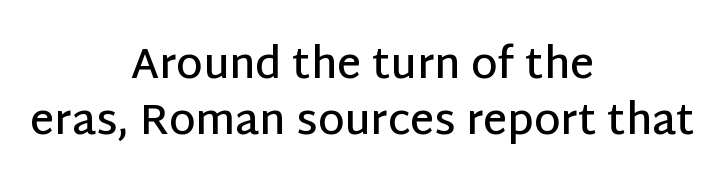
{"serif": "no", "italic": "no", "bold": "semi", "weight": "semibold", "width": "normal", "stroke_contrast": "low", "x_height": "large", "monospaced": "no", "underline": "no", "align": "center", "line_spacing": "normal", "line_spacing_ratio": 1.34, "letter_spacing": "normal", "letter_spacing_em": 0.0, "glyph_px": 42}
